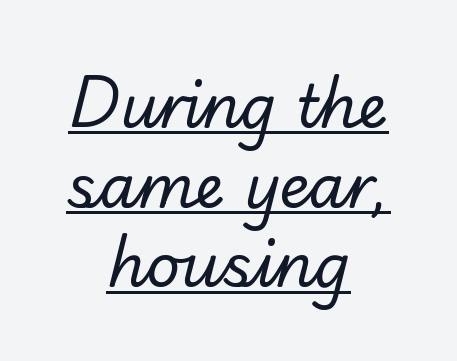
{"serif": "no", "bold": "no", "weight": "regular", "width": "normal", "stroke_contrast": "low", "x_height": "small", "monospaced": "no", "underline": "yes", "align": "center", "line_spacing": "normal", "line_spacing_ratio": 1.35, "letter_spacing": "normal", "letter_spacing_em": 0.0, "glyph_px": 59}
